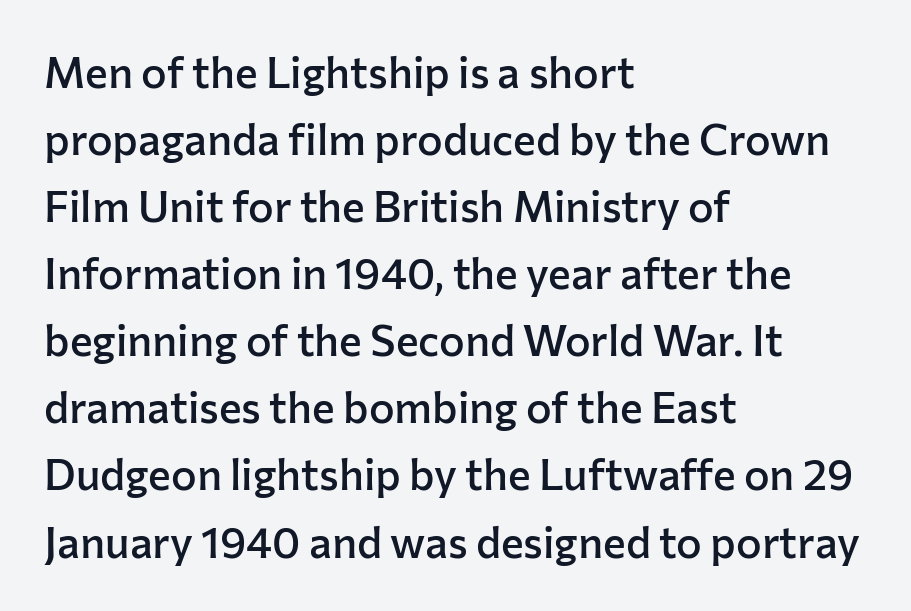
The image shows 43 px semibold sans-serif type, upright; set left-aligned, normal line spacing (1.56x), normal letter spacing, not underlined; low stroke contrast and a medium x-height.
